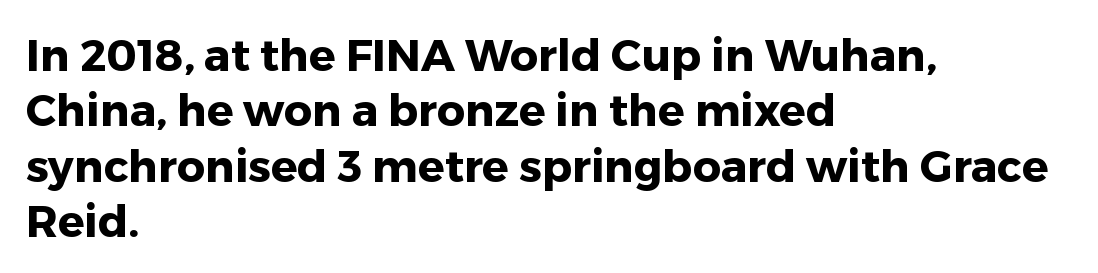
{"serif": "no", "italic": "no", "bold": "yes", "weight": "heavy", "width": "normal", "stroke_contrast": "low", "x_height": "medium", "monospaced": "no", "underline": "no", "align": "left", "line_spacing": "normal", "line_spacing_ratio": 1.26, "letter_spacing": "normal", "letter_spacing_em": 0.0, "glyph_px": 44}
